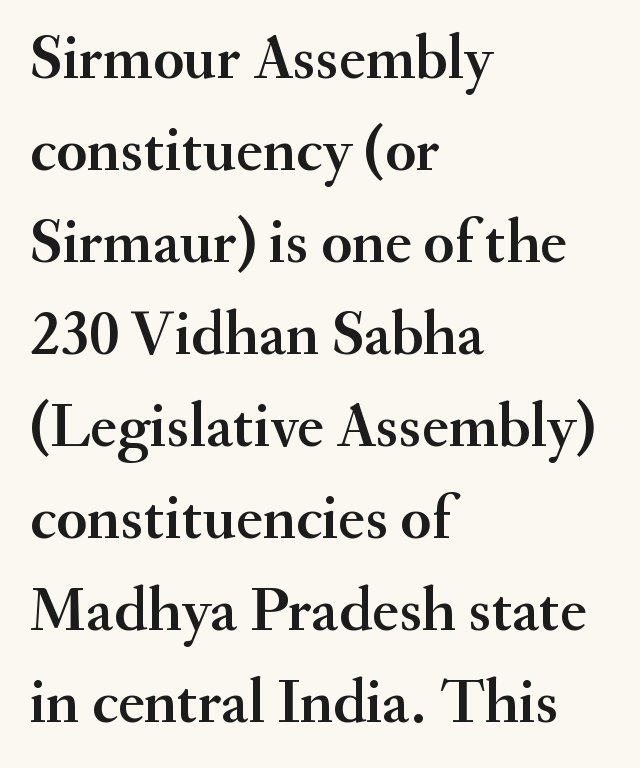
{"serif": "yes", "italic": "no", "width": "normal", "stroke_contrast": "medium", "x_height": "small", "monospaced": "no", "underline": "no", "align": "left", "line_spacing": "normal", "line_spacing_ratio": 1.46, "letter_spacing": "normal", "letter_spacing_em": 0.0, "glyph_px": 63}
